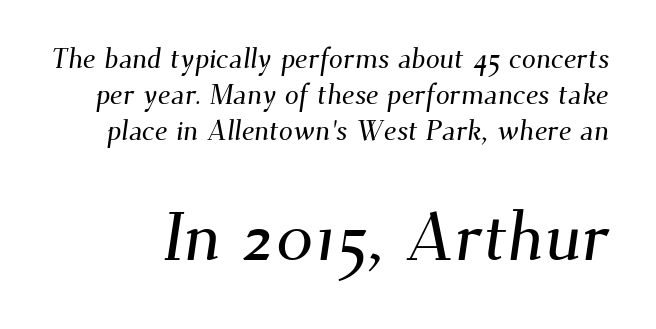
Q: Is the typeface a serif or a sans-serif typeface? A: Serif.
Q: Is the text underlined? A: No.
Q: Is the spacing between letters normal or unusually wide? A: Normal.
Q: Is the spacing between lines tight, normal or loose? A: Normal.
Q: Which block of text is set in a larger size, the first (top) or the second (bottom)? A: The second (bottom) one.
Q: Width (condensed, normal, or wide)? A: Normal.
Q: Stroke contrast? A: Medium.
Q: x-height? A: Small.
Q: Monospaced? A: No.
